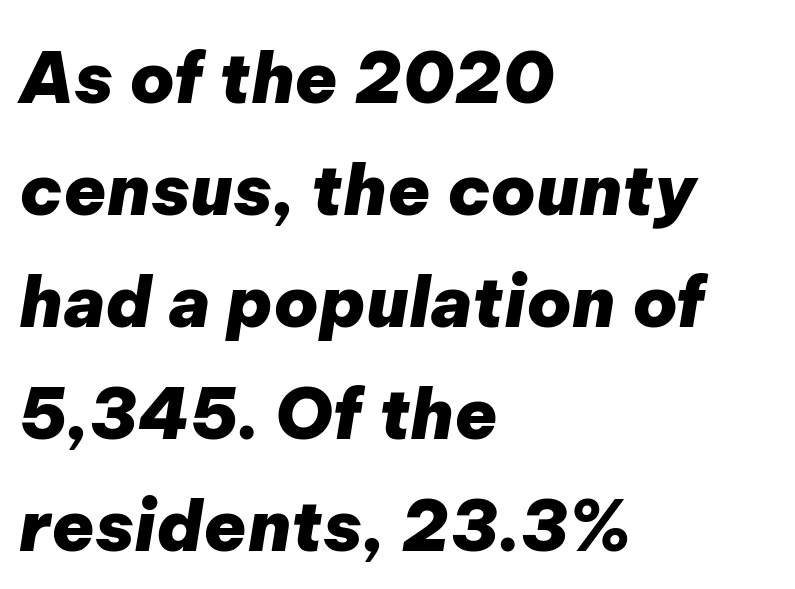
The designer left line spacing at the default. Students, note that the glyphs here touch the page at normal intervals. The passage is arranged the way most books set body copy — flush left. Beneath every word, the page is bare. These lines are rendered in a variable-pitch font. Strong, thick strokes mark this as bold type.
